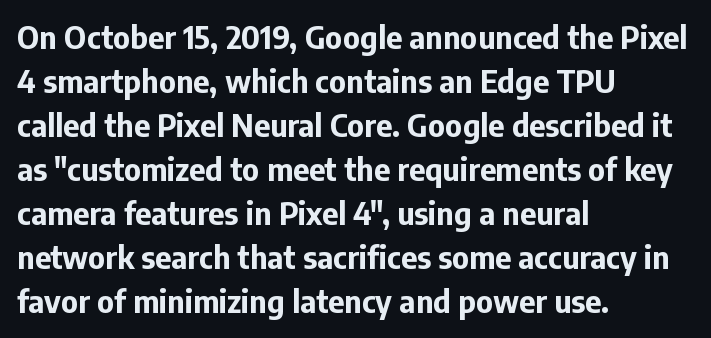
Q: Is the text bold? A: Yes.
Q: Is the text italic (slanted)? A: No, it is upright.
Q: Is the typeface a serif or a sans-serif typeface? A: Sans-serif.
Q: Is the text underlined? A: No.
Q: How is the paragraph aligned? A: Left-aligned.
Q: Is the spacing between letters normal or unusually wide? A: Normal.
Q: Is the spacing between lines tight, normal or loose? A: Normal.
Q: Width (condensed, normal, or wide)? A: Normal.
Q: Stroke contrast? A: Low.
Q: x-height? A: Medium.
Q: Monospaced? A: No.
